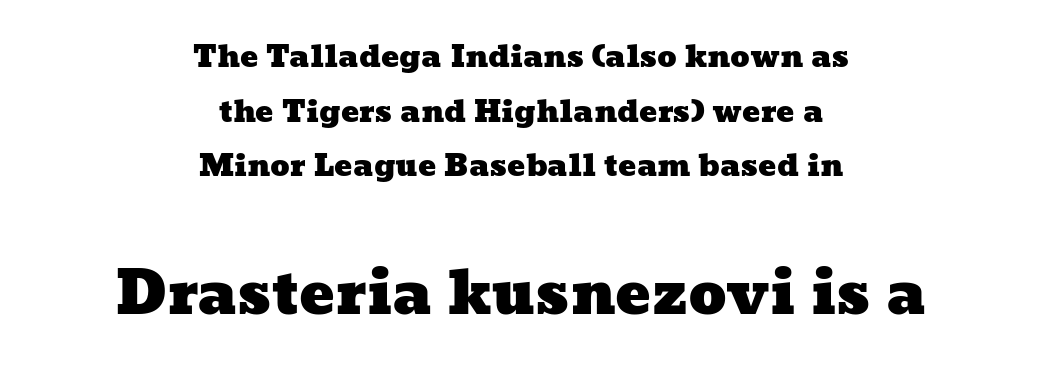
Q: Is the text underlined? A: No.
Q: How is the paragraph aligned? A: Centered.
Q: Is the spacing between letters normal or unusually wide? A: Normal.
Q: Which block of text is set in a larger size, the first (top) or the second (bottom)? A: The second (bottom) one.
Q: Width (condensed, normal, or wide)? A: Wide.
Q: Stroke contrast? A: Low.
Q: x-height? A: Medium.
Q: Monospaced? A: No.
